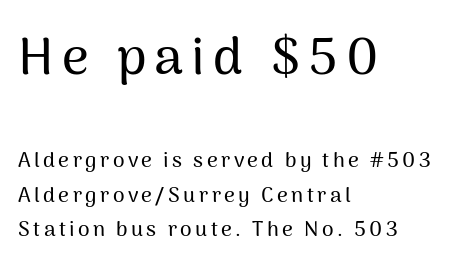
Italic? Not at all — the glyphs are vertical. Each line starts at the same left margin while the right side varies. Proportional: the letters do not fall into vertical columns. Compared with typical paragraphs, the rows here are spaced about the same. The strip under each line holds only bare page.
